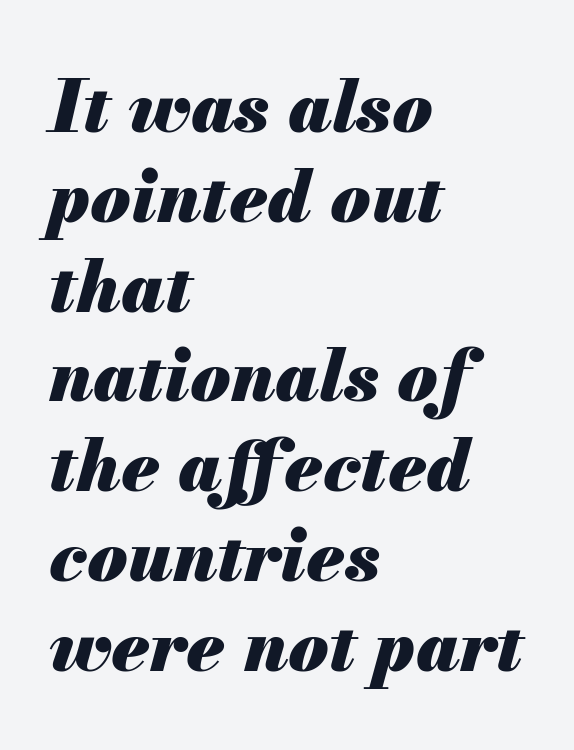
Q: Is the text bold? A: Yes.
Q: Is the text italic (slanted)? A: Yes, it leans right by about 13 degrees.
Q: Is the text underlined? A: No.
Q: How is the paragraph aligned? A: Left-aligned.
Q: Is the spacing between letters normal or unusually wide? A: Normal.
Q: Width (condensed, normal, or wide)? A: Normal.
Q: Stroke contrast? A: Medium.
Q: x-height? A: Small.
Q: Monospaced? A: No.
